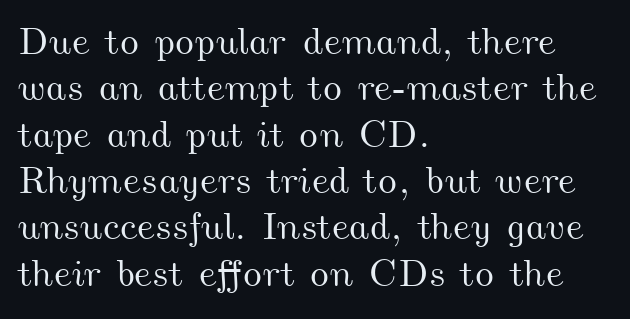
The line texture is even and compact thanks to regular tracking. Underlining? Definitely not there. Which margin do the lines hug? The left one — the right edge is uneven. The letters advance in unequal steps, a hallmark of proportional type.
